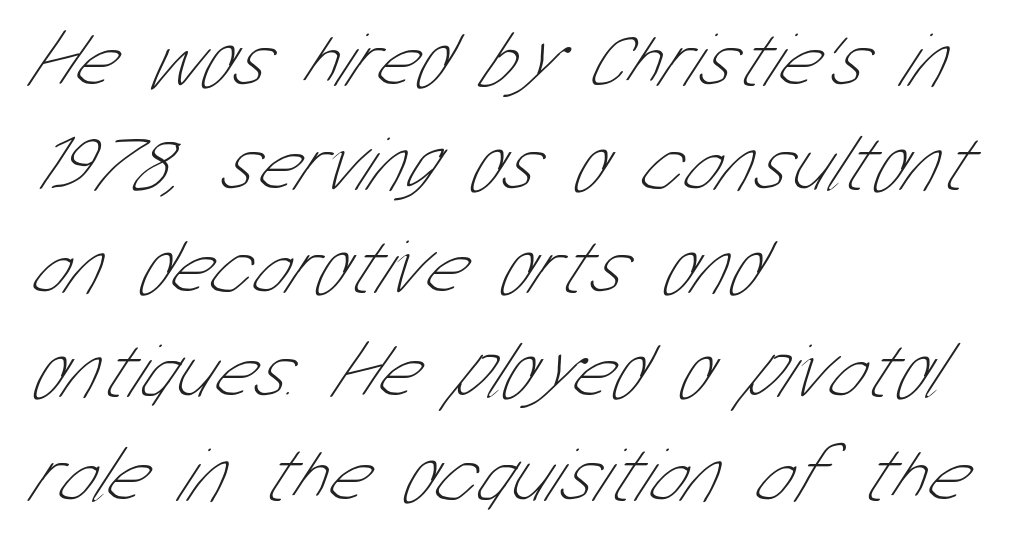
Stroke thickness stays within the range of a standard reading face or lighter. You can tell from the bare stems that sans-serif type was used. Honestly, there is no underline to notice here at all. These lines are rendered in a variable-pitch font. Line spacing here is normal.
